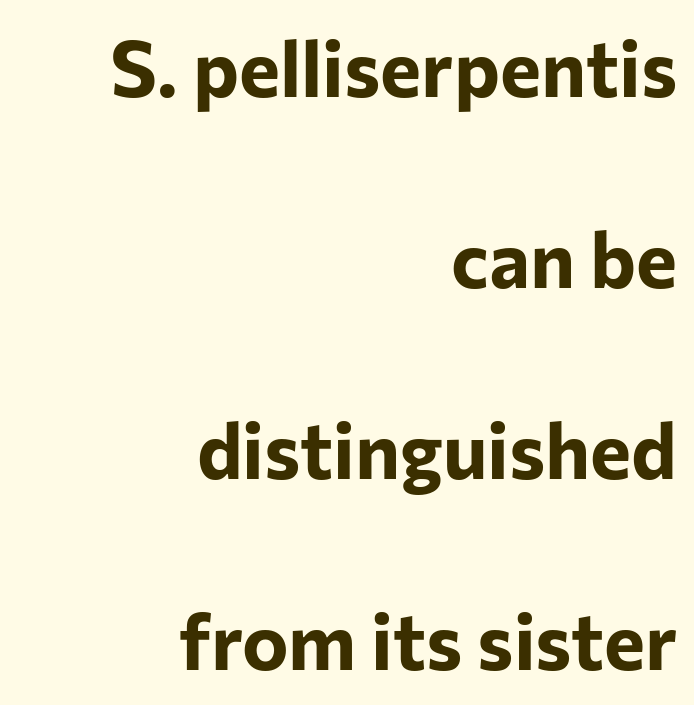
{"serif": "no", "italic": "no", "bold": "yes", "weight": "bold", "width": "normal", "stroke_contrast": "low", "x_height": "medium", "monospaced": "no", "underline": "no", "align": "right", "line_spacing": "loose", "line_spacing_ratio": 2.45, "letter_spacing": "normal", "letter_spacing_em": 0.0, "glyph_px": 78}
